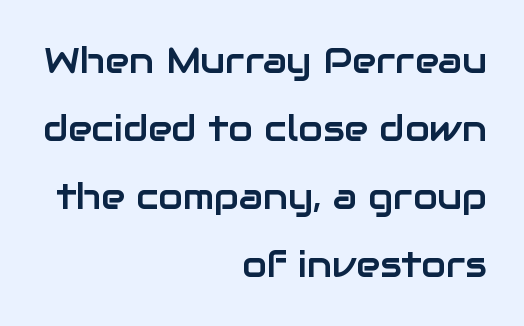
The specimen omits any rule beneath the text block's lines. You can tell it's not italic because the verticals are truly vertical. Caption: standard tracking, unaltered. The characters display no serif detailing; their extremities are plain. Layout note: lines flush right.
